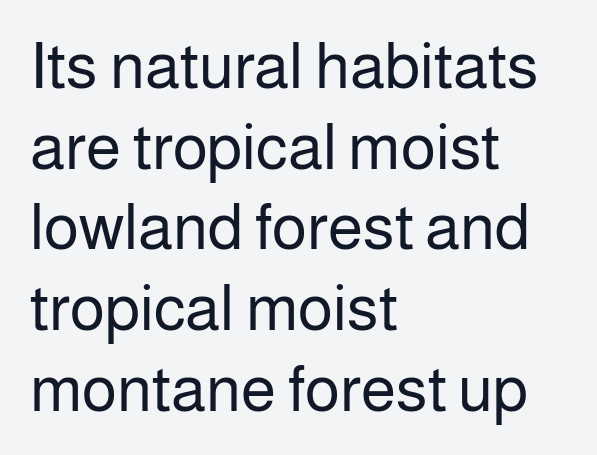
The compositor pushed each line to the left boundary. The letters advance in unequal steps, a hallmark of proportional type. The letters stand straight up with perfectly vertical stems. Each stroke keeps to a modest, everyday thickness or less.
